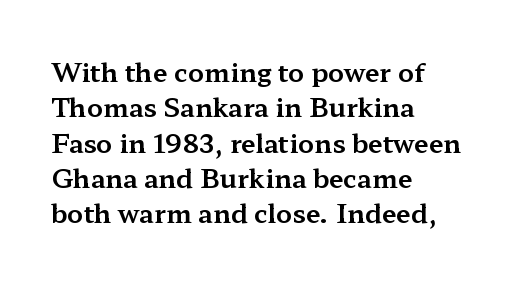
The passage shown stacks its lines at a standard gap. These lines stack with their left ends in a neat column. A roman cut, with each character standing at attention. Caption: standard tracking, unaltered. Words float on clear page, feet unadorned.
